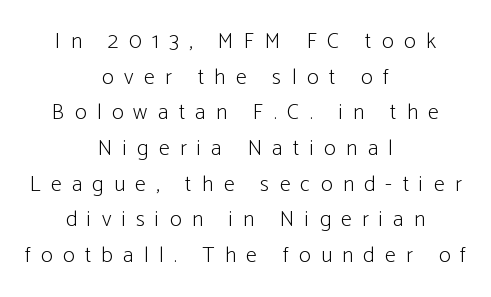
{"italic": "no", "bold": "no", "underline": "no", "align": "center", "line_spacing": "normal", "line_spacing_ratio": 1.62, "letter_spacing": "wide", "letter_spacing_em": 0.47, "glyph_px": 22}
